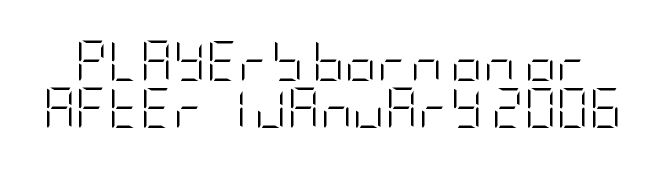
Q: Is the text bold? A: No.
Q: Is the text italic (slanted)? A: No, it is upright.
Q: Is the typeface a serif or a sans-serif typeface? A: Sans-serif.
Q: Is the text underlined? A: No.
Q: Is the spacing between letters normal or unusually wide? A: Normal.
Q: Width (condensed, normal, or wide)? A: Condensed.
Q: Stroke contrast? A: Low.
Q: x-height? A: Large.
